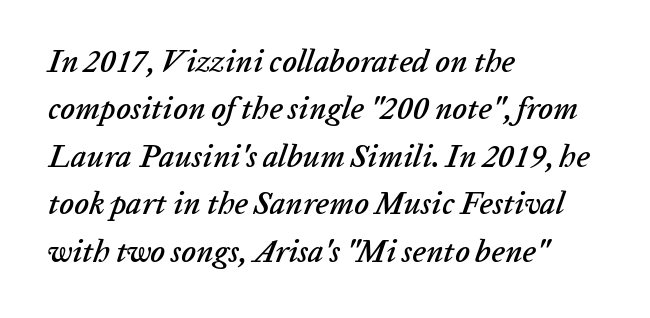
Line starts are locked; line ends wander. Would a proofreader flag this as italicized? Yes. Students, note that the glyphs here touch the page at normal intervals. Do the characters align in a grid? No, the font is proportional.
